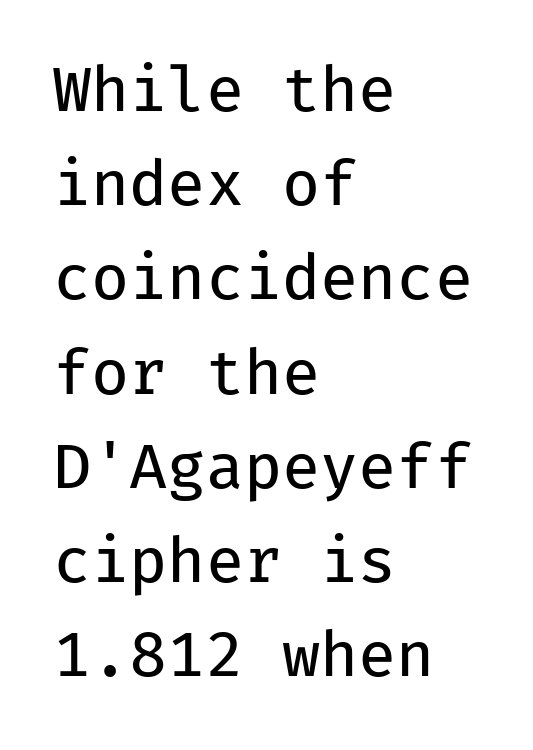
Q: Is the text bold? A: No.
Q: Is the text italic (slanted)? A: No, it is upright.
Q: Is the typeface a serif or a sans-serif typeface? A: Sans-serif.
Q: Is the text underlined? A: No.
Q: How is the paragraph aligned? A: Left-aligned.
Q: Is the spacing between letters normal or unusually wide? A: Normal.
Q: Is the spacing between lines tight, normal or loose? A: Normal.
Q: Width (condensed, normal, or wide)? A: Normal.
Q: Stroke contrast? A: Low.
Q: x-height? A: Medium.
Q: Monospaced? A: Yes.
